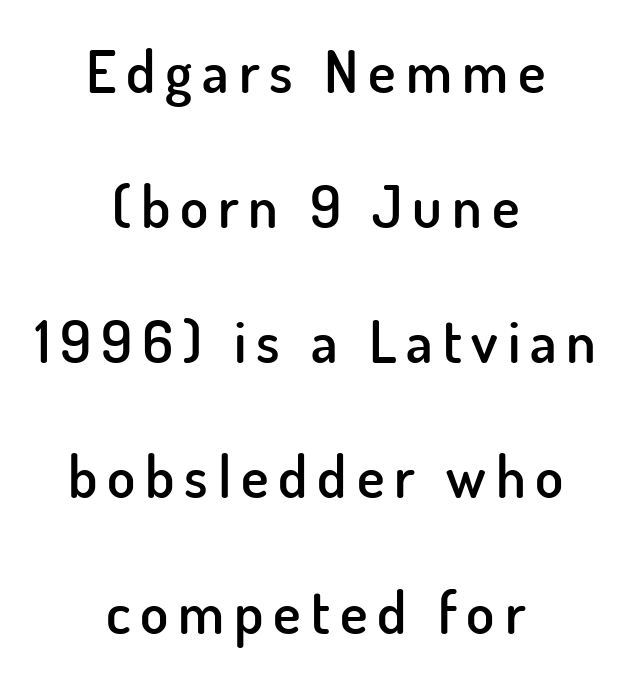
The image shows 58 px semibold sans-serif type, upright; set centered, loose line spacing (2.33x), not underlined; low stroke contrast and a small x-height.
